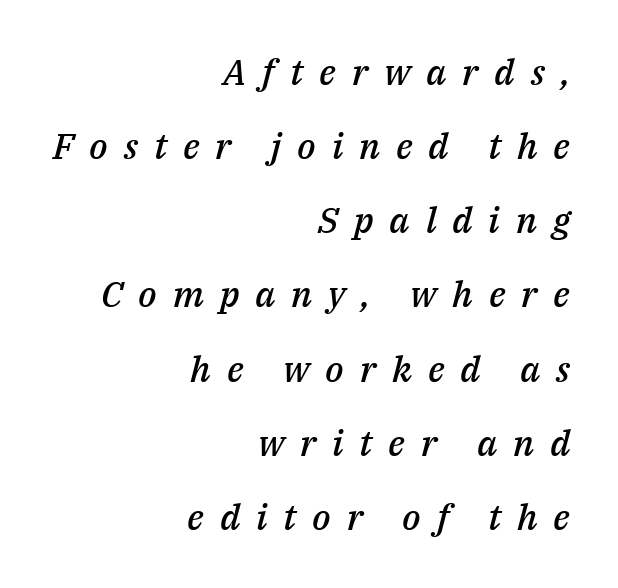
Q: Is the text bold? A: Semi-bold.
Q: Is the text italic (slanted)? A: Yes, it leans right by about 14 degrees.
Q: Is the text underlined? A: No.
Q: How is the paragraph aligned? A: Right-aligned.
Q: Is the spacing between letters normal or unusually wide? A: Unusually wide.
Q: Is the spacing between lines tight, normal or loose? A: Loose.
Q: Width (condensed, normal, or wide)? A: Normal.
Q: Stroke contrast? A: Medium.
Q: x-height? A: Medium.
Q: Monospaced? A: No.
